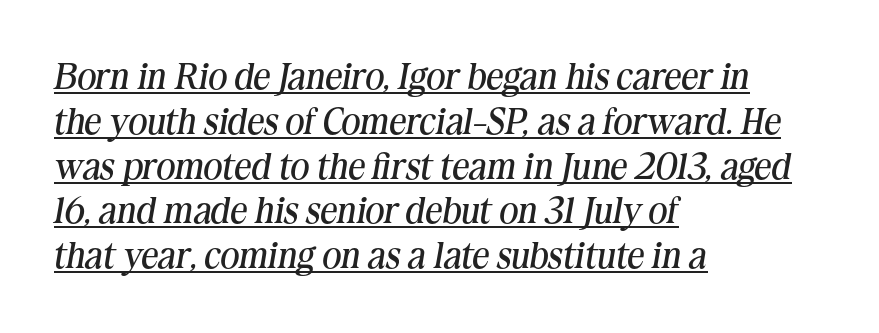
Underlining? Definitely there. The letterforms sit at book weight or below. Glyph-to-glyph distance matches everyday printed text. Compared with ordinary roman type, these characters are visibly tilted.
